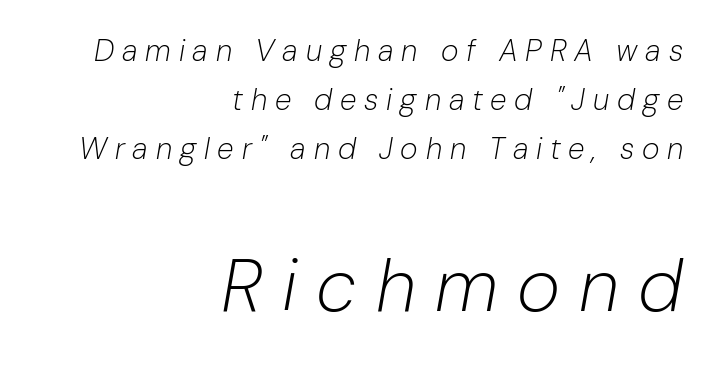
Q: Is the text bold? A: No.
Q: Is the text italic (slanted)? A: Yes, it leans right by about 10 degrees.
Q: Is the text underlined? A: No.
Q: How is the paragraph aligned? A: Right-aligned.
Q: Is the spacing between letters normal or unusually wide? A: Unusually wide.
Q: Is the spacing between lines tight, normal or loose? A: Normal.
Q: Which block of text is set in a larger size, the first (top) or the second (bottom)? A: The second (bottom) one.
Q: Width (condensed, normal, or wide)? A: Normal.
Q: Stroke contrast? A: Low.
Q: x-height? A: Medium.
Q: Monospaced? A: No.
